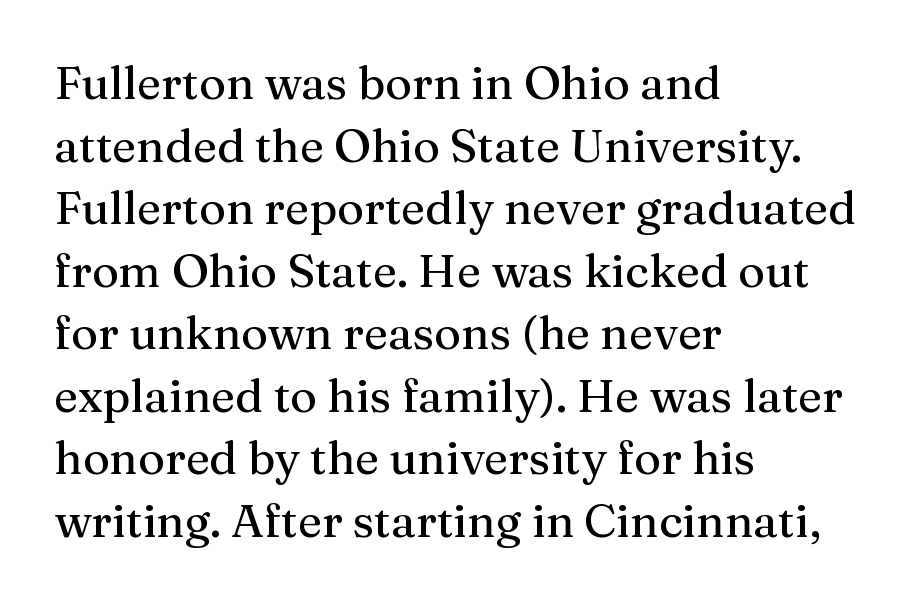
{"serif": "yes", "italic": "no", "width": "normal", "stroke_contrast": "medium", "x_height": "medium", "monospaced": "no", "underline": "no", "align": "left", "line_spacing": "normal", "line_spacing_ratio": 1.36, "letter_spacing": "normal", "letter_spacing_em": 0.0, "glyph_px": 46}
